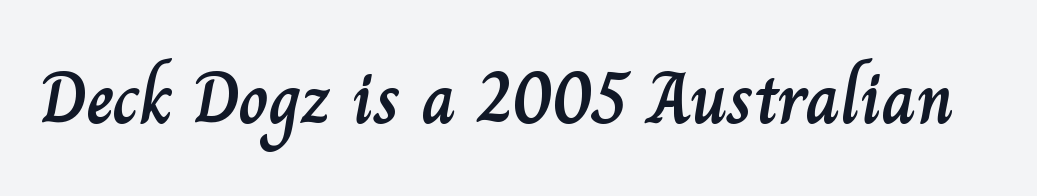
The image shows 74 px text type; set normal letter spacing, not underlined; low stroke contrast and a small x-height.
